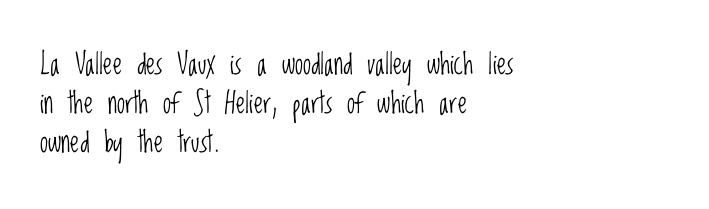
Q: Is the text bold? A: No.
Q: Is the text italic (slanted)? A: No, it is upright.
Q: Is the typeface a serif or a sans-serif typeface? A: Sans-serif.
Q: Is the text underlined? A: No.
Q: How is the paragraph aligned? A: Left-aligned.
Q: Is the spacing between letters normal or unusually wide? A: Normal.
Q: Is the spacing between lines tight, normal or loose? A: Normal.
Q: Width (condensed, normal, or wide)? A: Condensed.
Q: Stroke contrast? A: Low.
Q: x-height? A: Large.
Q: Monospaced? A: No.
